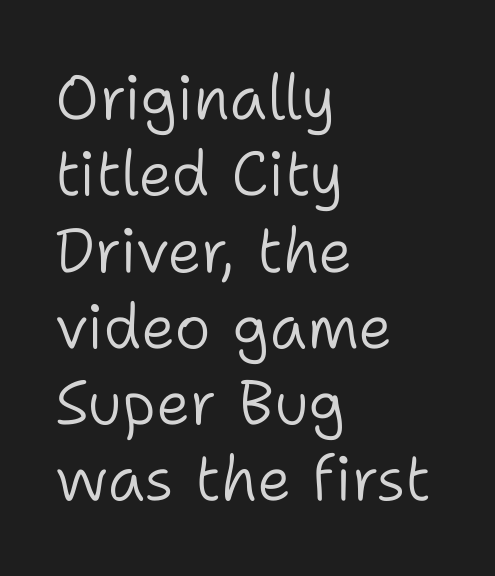
Character widths vary here, with narrow letters taking less room than wide ones. No chunkiness to these letters — they're not bold. Does the copy run flush right? No — it runs flush left. To sum up the face: it is a sans, with no serifs. Nope, not italic — everything's standing straight.
